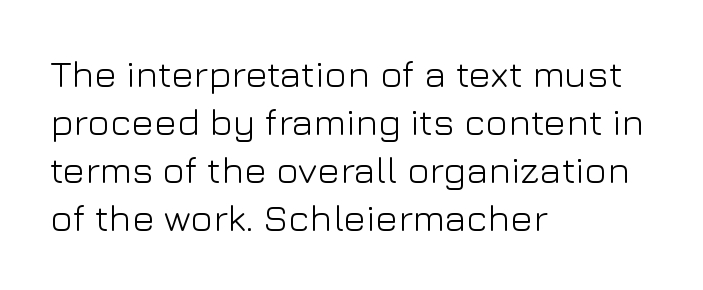
The image shows 38 px light sans-serif type, upright; set left-aligned, normal line spacing (1.26x), normal letter spacing, not underlined; low stroke contrast and a medium x-height.
